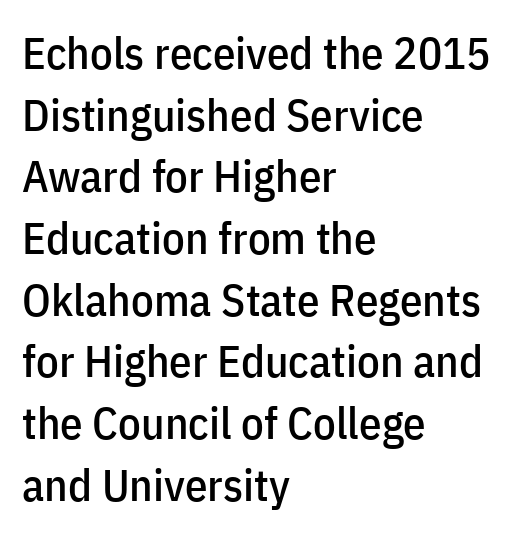
Q: Is the text italic (slanted)? A: No, it is upright.
Q: Is the typeface a serif or a sans-serif typeface? A: Sans-serif.
Q: Is the text underlined? A: No.
Q: How is the paragraph aligned? A: Left-aligned.
Q: Is the spacing between letters normal or unusually wide? A: Normal.
Q: Is the spacing between lines tight, normal or loose? A: Normal.
Q: Width (condensed, normal, or wide)? A: Condensed.
Q: Stroke contrast? A: Low.
Q: x-height? A: Medium.
Q: Monospaced? A: No.
